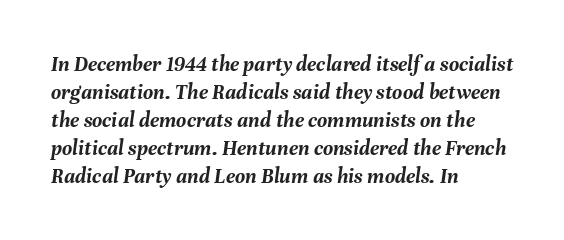
The image shows 22 px bold type, italic (leaning right); set left-aligned, normal line spacing (1.27x), normal letter spacing, not underlined.
